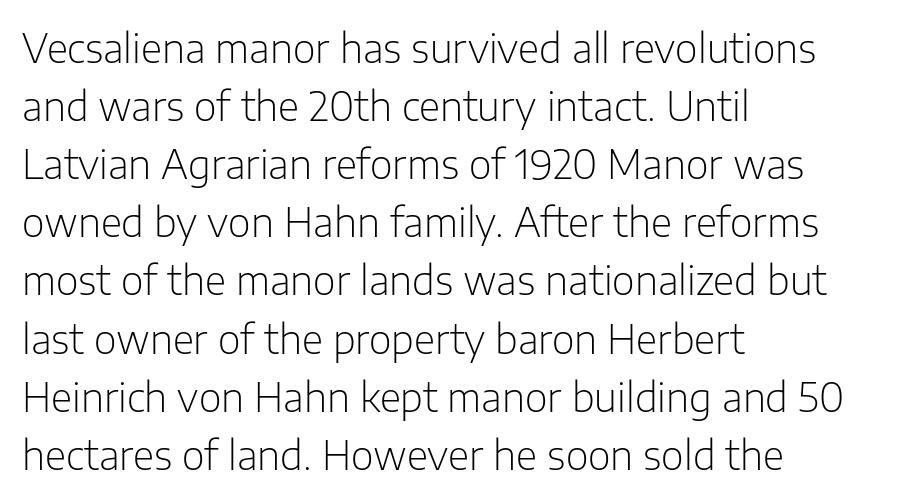
The image shows 39 px light sans-serif type, upright; set left-aligned, normal line spacing (1.49x), normal letter spacing, not underlined; low stroke contrast and a medium x-height.
